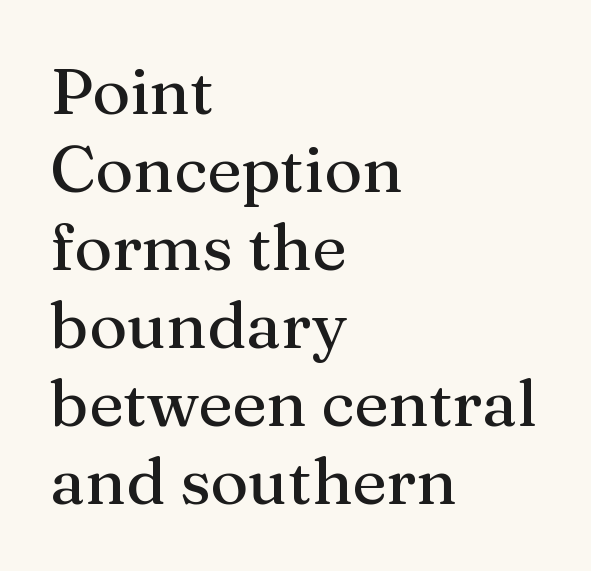
Q: Is the text italic (slanted)? A: No, it is upright.
Q: Is the typeface a serif or a sans-serif typeface? A: Serif.
Q: Is the text underlined? A: No.
Q: How is the paragraph aligned? A: Left-aligned.
Q: Is the spacing between letters normal or unusually wide? A: Normal.
Q: Width (condensed, normal, or wide)? A: Normal.
Q: Stroke contrast? A: Medium.
Q: x-height? A: Medium.
Q: Monospaced? A: No.
